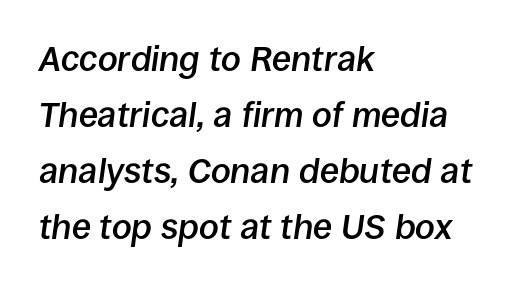
Q: Is the text bold? A: Semi-bold.
Q: Is the text italic (slanted)? A: Yes, it leans right by about 8 degrees.
Q: Is the text underlined? A: No.
Q: How is the paragraph aligned? A: Left-aligned.
Q: Is the spacing between letters normal or unusually wide? A: Normal.
Q: Is the spacing between lines tight, normal or loose? A: Normal.
Q: Width (condensed, normal, or wide)? A: Normal.
Q: Stroke contrast? A: Low.
Q: x-height? A: Large.
Q: Monospaced? A: No.
